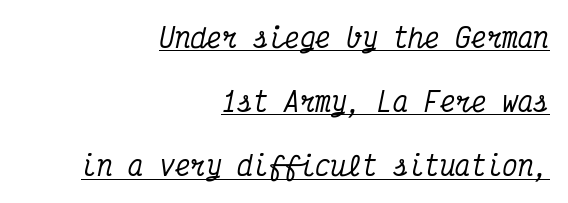
The lines in this sample share a right terminus and differ only in where they begin. Style check: oblique. Loosely led — the rows are spread out. Look at the tracking — it's just the regular setting, nothing added.
